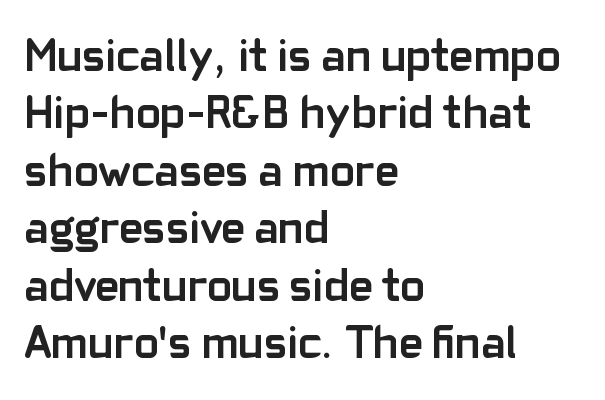
The image shows 46 px semibold sans-serif type, upright; set left-aligned, normal line spacing (1.25x), normal letter spacing, not underlined; low stroke contrast and a medium x-height.
